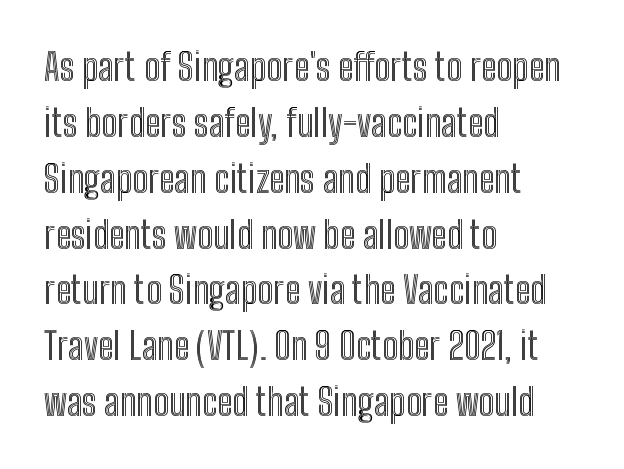
{"italic": "no", "width": "condensed", "x_height": "medium", "monospaced": "no", "underline": "no", "align": "left", "line_spacing": "normal", "line_spacing_ratio": 1.51, "letter_spacing": "normal", "letter_spacing_em": 0.0, "glyph_px": 37}
